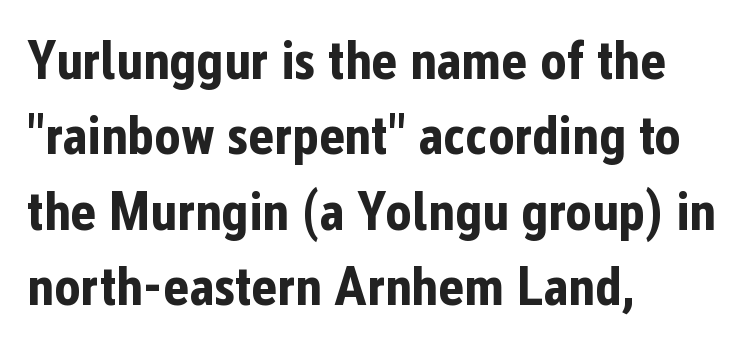
The letters sit at their default tracking, neither squeezed nor spread. Spacing verdict: proportional, widths tailored to each character. Compared with typical paragraphs, the rows here are spaced about the same. Are there feet on the stems? There aren't — it's a sans. Chunky letters — that's bold for sure.
